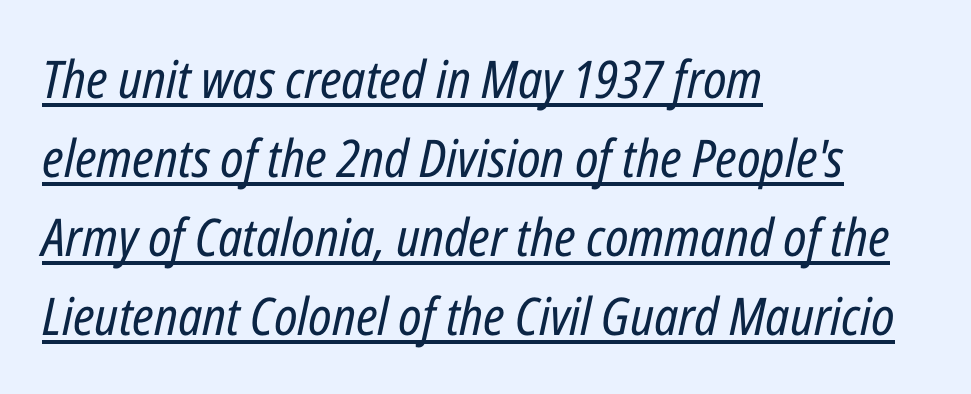
Q: Is the text bold? A: No.
Q: Is the text italic (slanted)? A: Yes, it leans right by about 12 degrees.
Q: Is the text underlined? A: Yes.
Q: How is the paragraph aligned? A: Left-aligned.
Q: Is the spacing between letters normal or unusually wide? A: Normal.
Q: Is the spacing between lines tight, normal or loose? A: Normal.
Q: Width (condensed, normal, or wide)? A: Condensed.
Q: Stroke contrast? A: Low.
Q: x-height? A: Medium.
Q: Monospaced? A: No.
